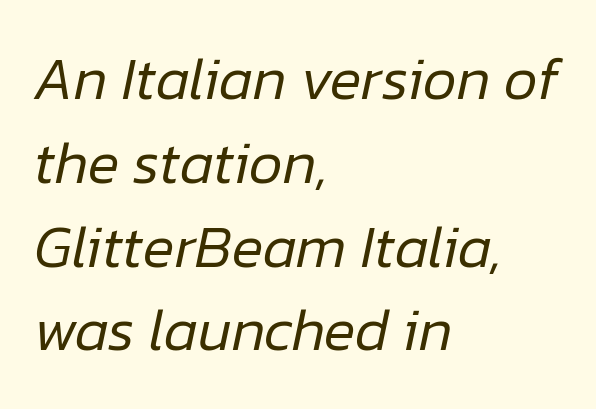
The image shows 59 px regular-weight type, italic (leaning right); set left-aligned, normal line spacing (1.42x), normal letter spacing, not underlined; low stroke contrast and a medium x-height.
